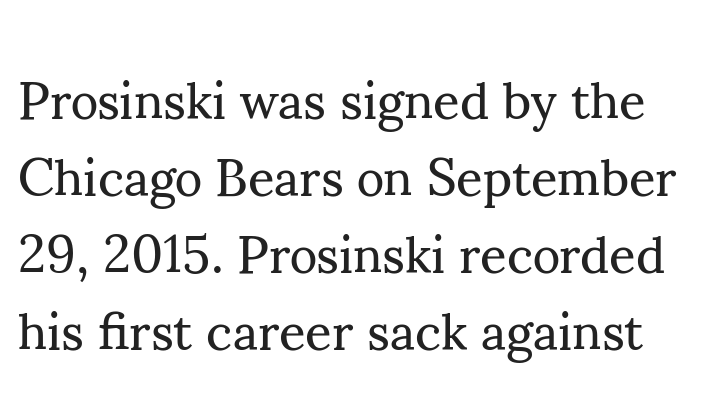
Q: Is the text bold? A: No.
Q: Is the text italic (slanted)? A: No, it is upright.
Q: Is the typeface a serif or a sans-serif typeface? A: Serif.
Q: Is the text underlined? A: No.
Q: Is the spacing between letters normal or unusually wide? A: Normal.
Q: Is the spacing between lines tight, normal or loose? A: Normal.
Q: Width (condensed, normal, or wide)? A: Normal.
Q: Stroke contrast? A: Medium.
Q: x-height? A: Small.
Q: Monospaced? A: No.
